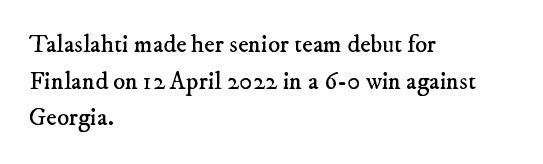
The image shows 25 px text type; set left-aligned, normal line spacing (1.47x), normal letter spacing, not underlined.
